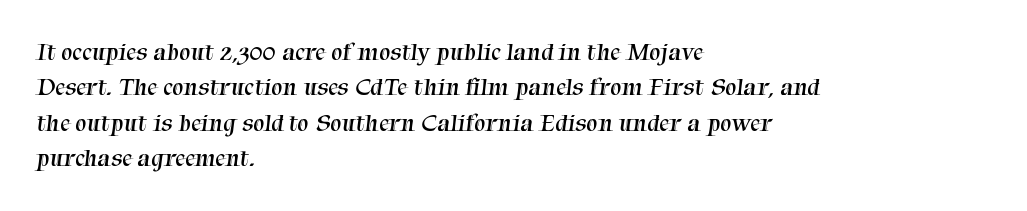
These lines keep a tight, regular rhythm from letter to letter. Whoever set this chose a conventional vertical rhythm. Clear beneath every line of the passage. Ink coverage per letter is moderate at most.
